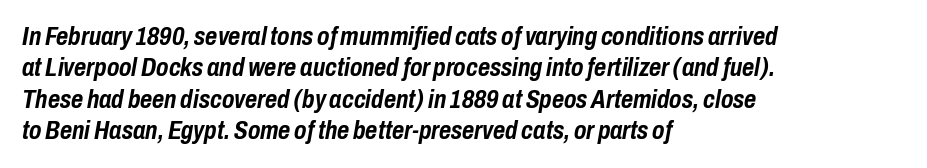
The image shows 26 px bold type, italic (leaning right); set left-aligned, line spacing 1.21x, normal letter spacing, not underlined.
